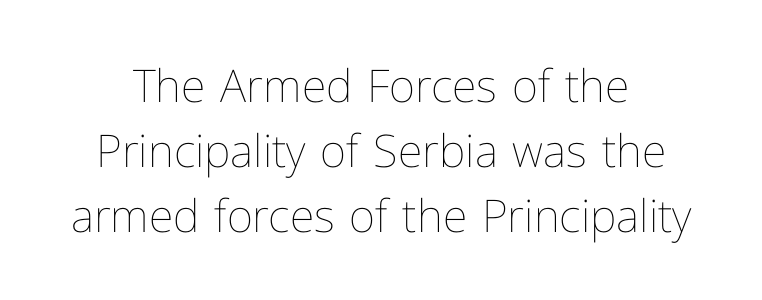
Q: Is the text bold? A: No.
Q: Is the text italic (slanted)? A: No, it is upright.
Q: Is the text underlined? A: No.
Q: Is the spacing between letters normal or unusually wide? A: Normal.
Q: Is the spacing between lines tight, normal or loose? A: Normal.
Q: Width (condensed, normal, or wide)? A: Normal.
Q: Stroke contrast? A: Low.
Q: x-height? A: Medium.
Q: Monospaced? A: No.
